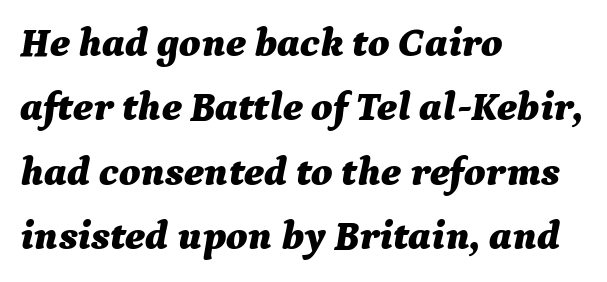
The image shows 41 px bold type, italic (leaning right); set left-aligned, normal line spacing (1.57x), normal letter spacing, not underlined; medium stroke contrast and a medium x-height.
